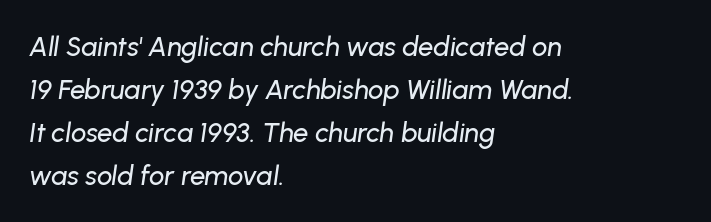
{"italic": "yes", "lean": "right", "slant_degrees": 8, "underline": "no", "align": "left", "line_spacing": "normal", "line_spacing_ratio": 1.59, "letter_spacing": "normal", "letter_spacing_em": 0.0, "glyph_px": 27}
